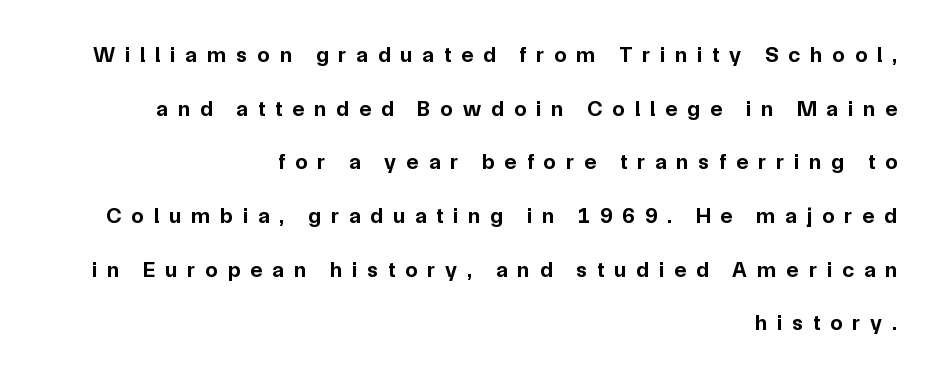
The image shows 22 px bold type, upright; set right-aligned, loose line spacing (2.44x), unusually wide letter spacing (+0.46 em), not underlined.
